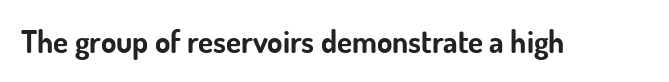
The image shows 31 px bold sans-serif type, upright; set normal letter spacing, not underlined; low stroke contrast and a small x-height.
